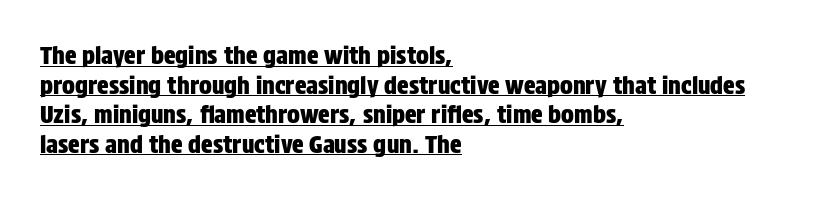
Posture: vertical. Quick note: underline on. The passage shown has conventional tracking throughout. Layout note: lines flush left.
